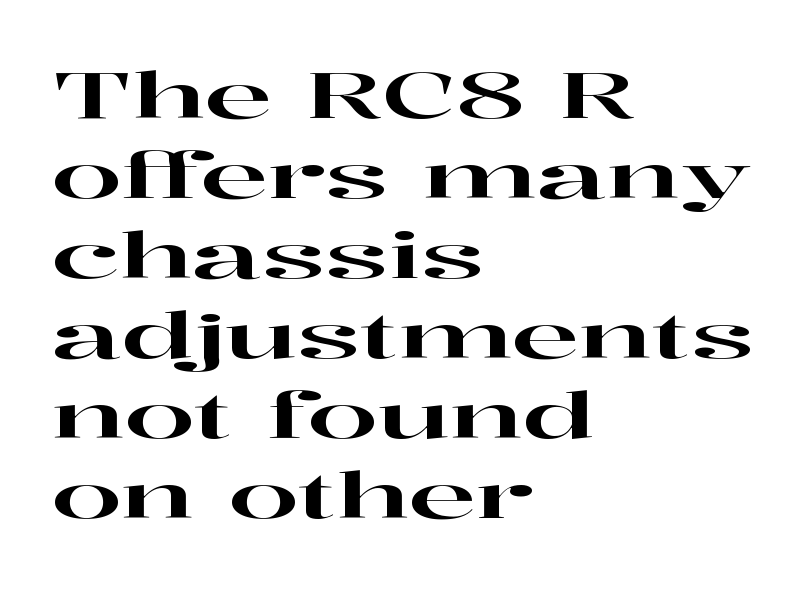
The image shows 63 px wide serif type, upright; set left-aligned, normal line spacing (1.27x), normal letter spacing, not underlined; high stroke contrast and a medium x-height.
